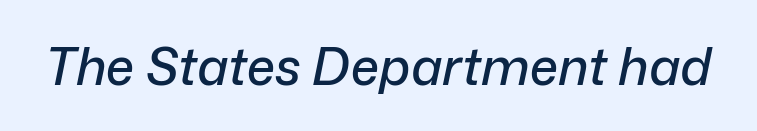
Between one letter and the next there's only the usual sliver of space. The glyphs are unaccompanied by any horizontal stroke below them. A typesetter would mark this as italic. Looks like regular typesetting: each glyph gets only the width it needs.
